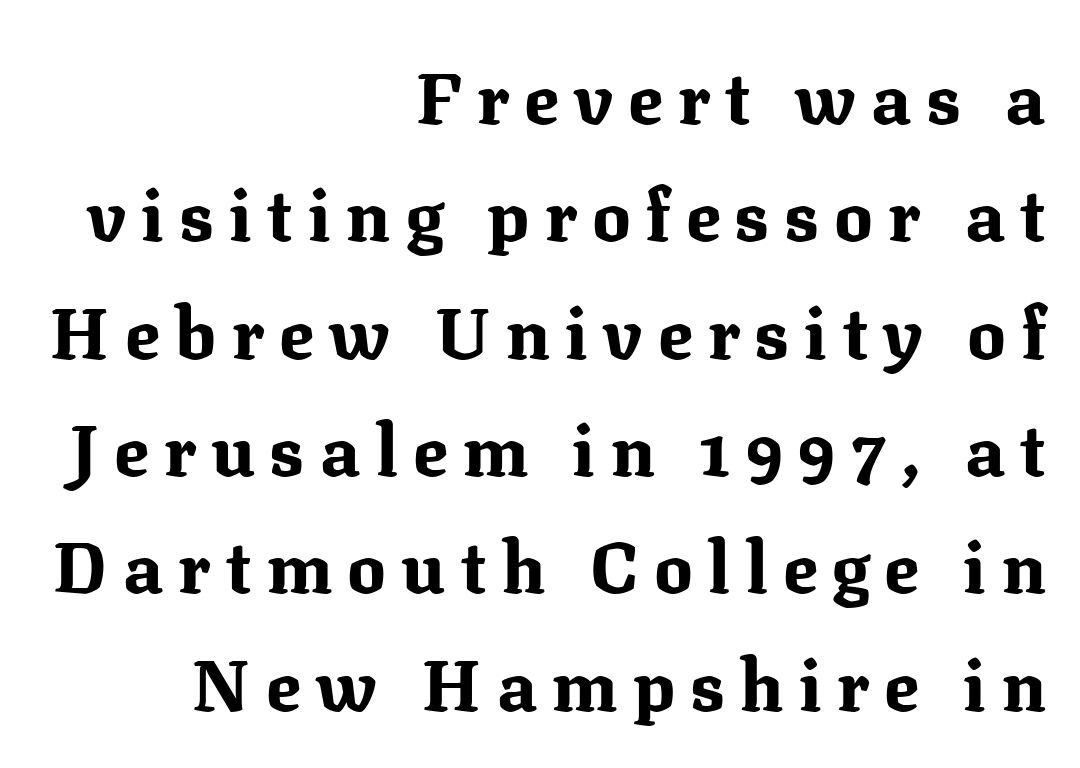
{"serif": "yes", "italic": "no", "bold": "yes", "weight": "bold", "width": "normal", "stroke_contrast": "medium", "x_height": "medium", "monospaced": "no", "underline": "no", "align": "right", "line_spacing": "normal", "line_spacing_ratio": 1.63, "letter_spacing": "wide", "letter_spacing_em": 0.21, "glyph_px": 72}
